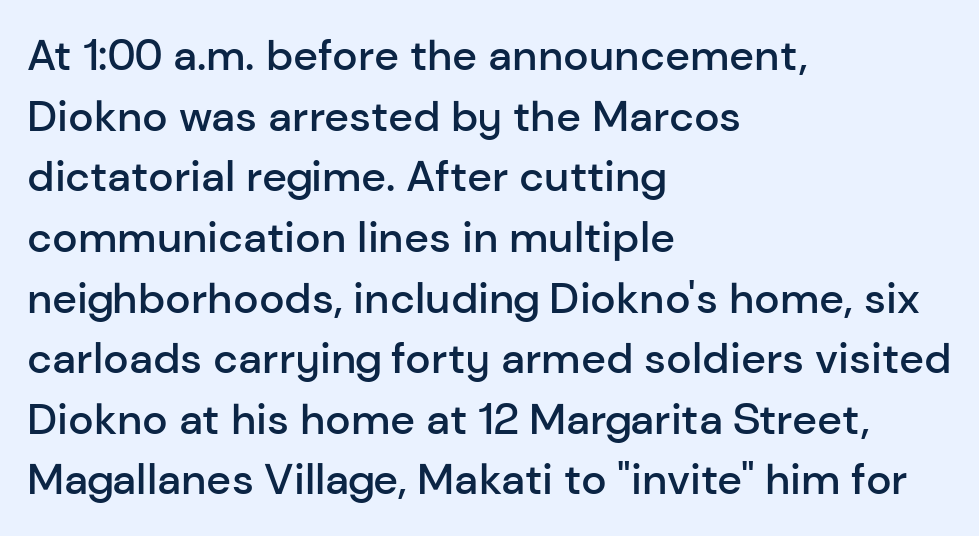
Each row of text sits above clean, open space. The rendering uses a semibold face; strokes are thickened but not to full bold. Nope, no serifs anywhere on these letters. How are the letters spaced? Ordinarily, with no added tracking.
